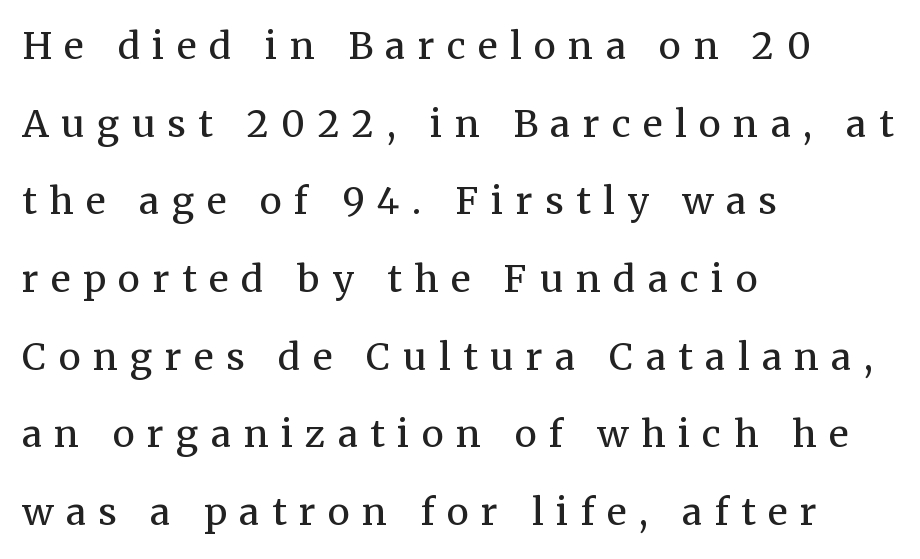
Is the block centered? No — it sits flush against the left margin. Note the varied advance widths — an 'i' is clearly narrower than an 'm'. Quick note: not italic, upright. Counters stay open thanks to moderate or lighter strokes. These lines have a slow, spaced-out rhythm from letter to letter. These lines are composed in type with serifs.
